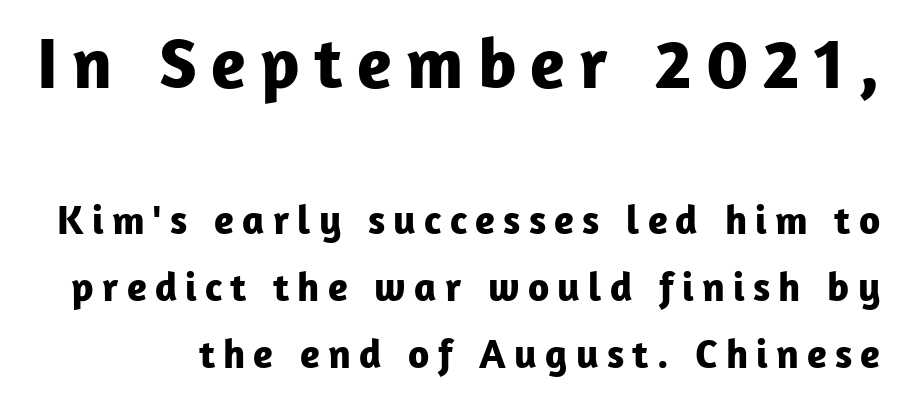
The image shows 72 px bold sans-serif type, upright; set normal line spacing (1.64x), unusually wide letter spacing (+0.2 em), not underlined; the first (top) block is 1.76x larger; low stroke contrast and a medium x-height.
